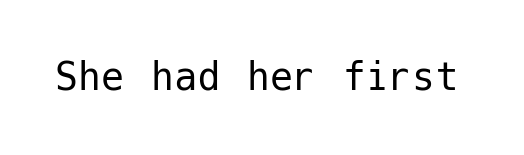
Q: Is the text bold? A: No.
Q: Is the text italic (slanted)? A: No, it is upright.
Q: Is the typeface a serif or a sans-serif typeface? A: Sans-serif.
Q: Is the text underlined? A: No.
Q: Is the spacing between letters normal or unusually wide? A: Normal.
Q: Width (condensed, normal, or wide)? A: Normal.
Q: Stroke contrast? A: Low.
Q: x-height? A: Medium.
